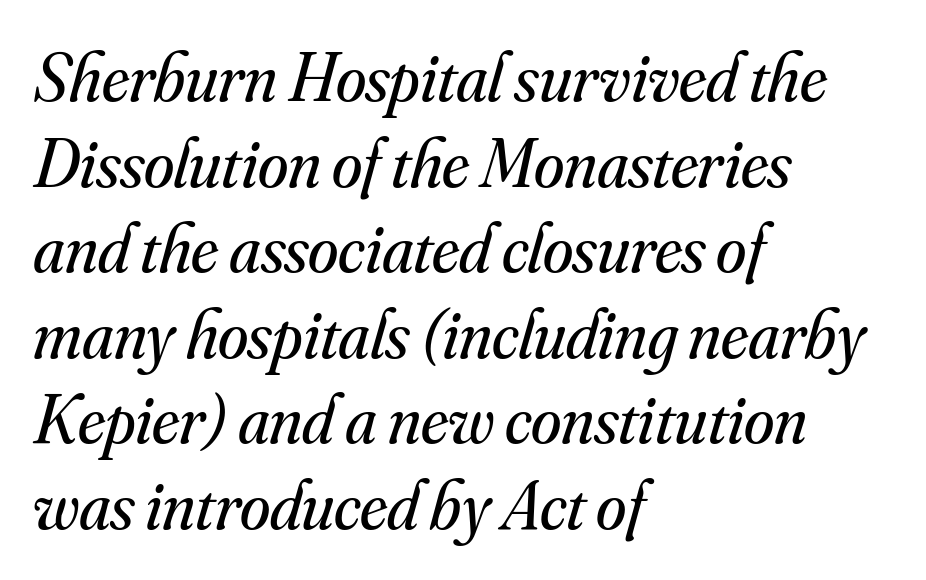
Q: Is the text bold? A: No.
Q: Is the text italic (slanted)? A: Yes, it leans right by about 16 degrees.
Q: Is the typeface a serif or a sans-serif typeface? A: Serif.
Q: Is the text underlined? A: No.
Q: How is the paragraph aligned? A: Left-aligned.
Q: Is the spacing between letters normal or unusually wide? A: Normal.
Q: Width (condensed, normal, or wide)? A: Normal.
Q: Stroke contrast? A: Medium.
Q: x-height? A: Small.
Q: Monospaced? A: No.
